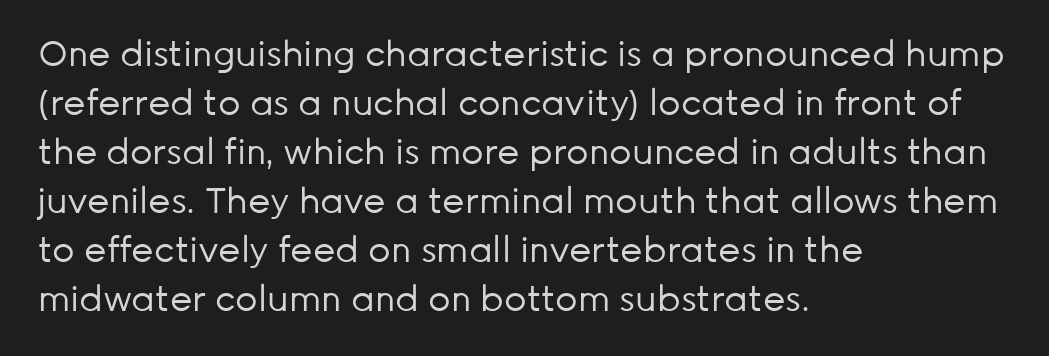
The image shows 35 px regular-weight sans-serif type, upright; set left-aligned, normal line spacing (1.4x), normal letter spacing, not underlined; low stroke contrast and a medium x-height.
